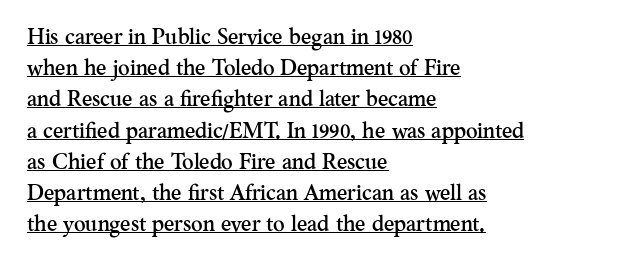
The image shows 22 px text type, upright; set left-aligned, normal line spacing (1.42x), normal letter spacing, underlined.
